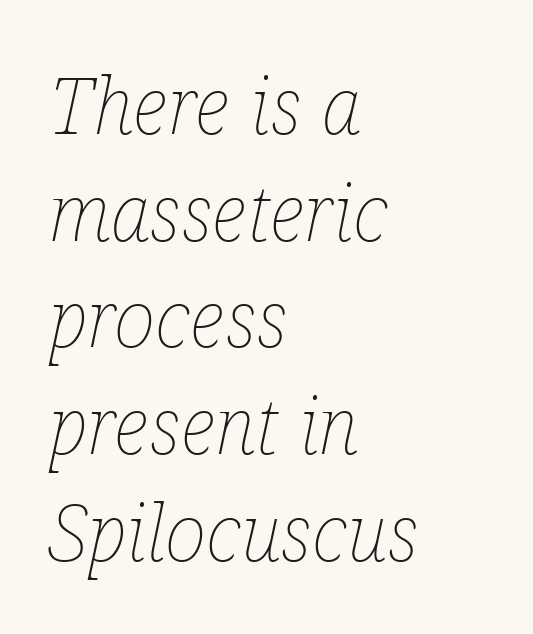
The image shows 79 px thin, condensed type, italic (leaning right); set left-aligned, normal line spacing (1.35x), normal letter spacing, not underlined; low stroke contrast and a medium x-height.
